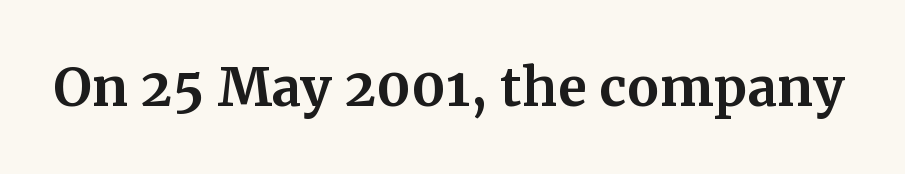
Q: Is the text bold? A: Yes.
Q: Is the text italic (slanted)? A: No, it is upright.
Q: Is the typeface a serif or a sans-serif typeface? A: Serif.
Q: Is the text underlined? A: No.
Q: Is the spacing between letters normal or unusually wide? A: Normal.
Q: Width (condensed, normal, or wide)? A: Normal.
Q: Stroke contrast? A: Medium.
Q: x-height? A: Medium.
Q: Monospaced? A: No.
